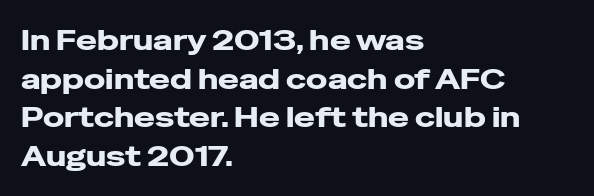
{"serif": "no", "italic": "no", "bold": "yes", "weight": "heavy", "width": "wide", "stroke_contrast": "low", "x_height": "medium", "monospaced": "no", "underline": "no", "align": "left", "line_spacing": "normal", "line_spacing_ratio": 1.38, "letter_spacing": "normal", "letter_spacing_em": 0.0, "glyph_px": 28}
